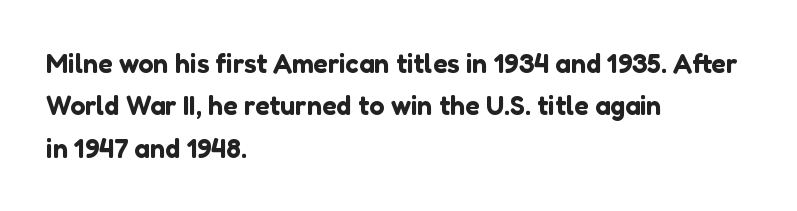
Q: Is the text italic (slanted)? A: No, it is upright.
Q: Is the text underlined? A: No.
Q: How is the paragraph aligned? A: Left-aligned.
Q: Is the spacing between letters normal or unusually wide? A: Normal.
Q: Is the spacing between lines tight, normal or loose? A: Normal.
